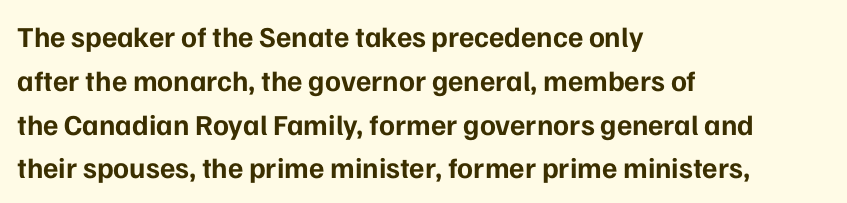
{"serif": "no", "italic": "no", "bold": "yes", "weight": "bold", "width": "normal", "stroke_contrast": "low", "x_height": "medium", "monospaced": "no", "underline": "no", "align": "left", "line_spacing": "normal", "line_spacing_ratio": 1.51, "letter_spacing": "normal", "letter_spacing_em": 0.0, "glyph_px": 29}
